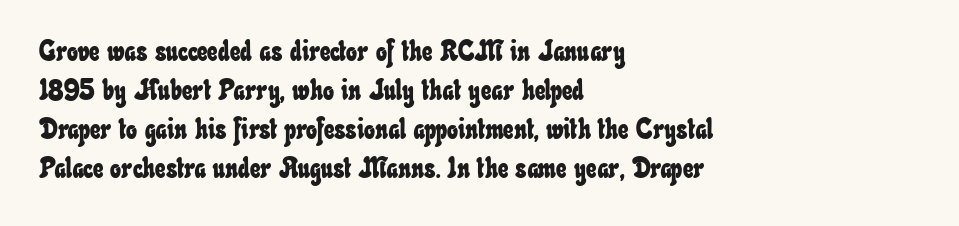
Q: Is the text underlined? A: No.
Q: How is the paragraph aligned? A: Left-aligned.
Q: Is the spacing between letters normal or unusually wide? A: Normal.
Q: Is the spacing between lines tight, normal or loose? A: Normal.
Q: Width (condensed, normal, or wide)? A: Condensed.
Q: Stroke contrast? A: Low.
Q: x-height? A: Small.
Q: Monospaced? A: No.
